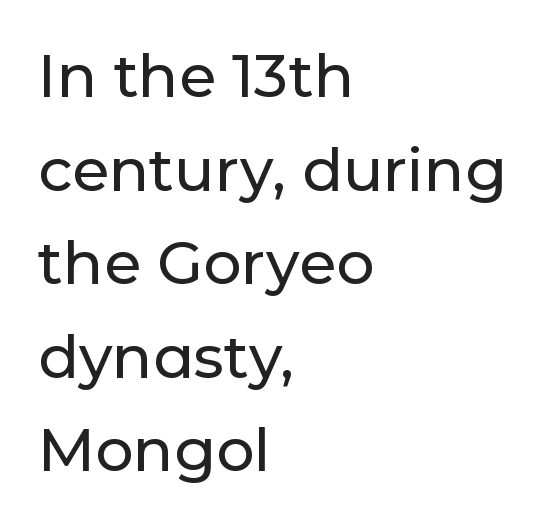
Q: Is the text italic (slanted)? A: No, it is upright.
Q: Is the typeface a serif or a sans-serif typeface? A: Sans-serif.
Q: Is the text underlined? A: No.
Q: How is the paragraph aligned? A: Left-aligned.
Q: Is the spacing between letters normal or unusually wide? A: Normal.
Q: Is the spacing between lines tight, normal or loose? A: Normal.
Q: Width (condensed, normal, or wide)? A: Normal.
Q: Stroke contrast? A: Low.
Q: x-height? A: Medium.
Q: Monospaced? A: No.
